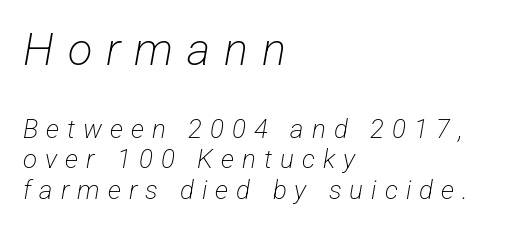
Q: Is the text bold? A: No.
Q: Is the typeface a serif or a sans-serif typeface? A: Sans-serif.
Q: Is the text underlined? A: No.
Q: How is the paragraph aligned? A: Left-aligned.
Q: Is the spacing between letters normal or unusually wide? A: Unusually wide.
Q: Which block of text is set in a larger size, the first (top) or the second (bottom)? A: The first (top) one.
Q: Width (condensed, normal, or wide)? A: Condensed.
Q: Stroke contrast? A: Low.
Q: x-height? A: Medium.
Q: Monospaced? A: No.
